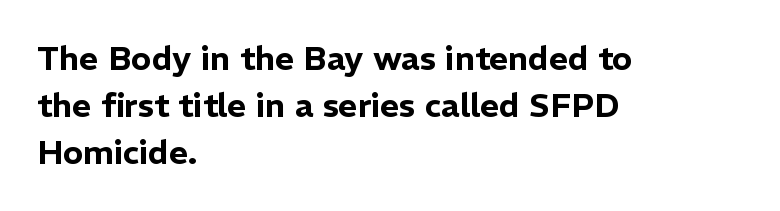
The image shows 33 px sans-serif type, upright; set left-aligned, normal line spacing (1.43x), normal letter spacing, not underlined; low stroke contrast and a medium x-height.
